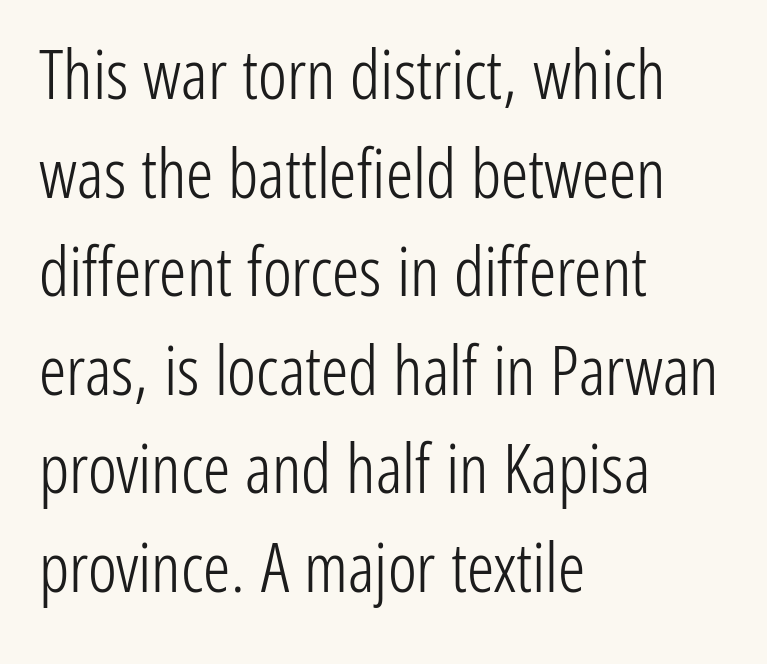
The letters look calm and open, with moderate or lighter stems. There is no visible air inserted between adjacent glyphs. The text block is weighted toward the left margin, trailing off unevenly rightward. Unmarked baselines from the first word to the last. Grotesque or geometric, the face here clearly has no serifs.
